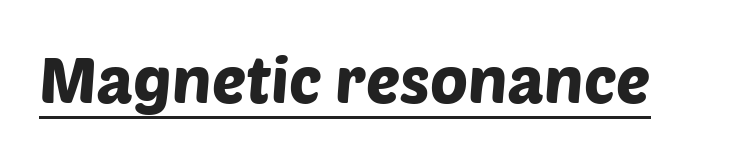
The rendering shows plain stroke endings on the letterforms — a sans-serif design. A typesetter would call this proportional, since set widths differ per character. Nobody touched the tracking dial on this one. Has an underline been added? It has.
